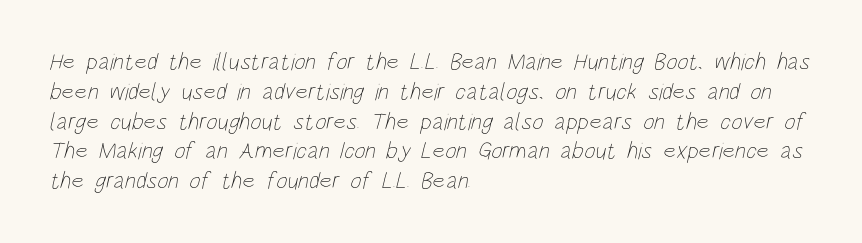
The image shows 24 px text type; set left-aligned, line spacing 1.24x, normal letter spacing, not underlined.
